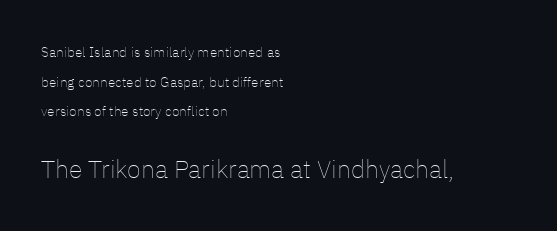
Q: Is the text bold? A: No.
Q: Is the text italic (slanted)? A: No, it is upright.
Q: Is the text underlined? A: No.
Q: How is the paragraph aligned? A: Left-aligned.
Q: Is the spacing between letters normal or unusually wide? A: Normal.
Q: Is the spacing between lines tight, normal or loose? A: Loose.
Q: Which block of text is set in a larger size, the first (top) or the second (bottom)? A: The second (bottom) one.
